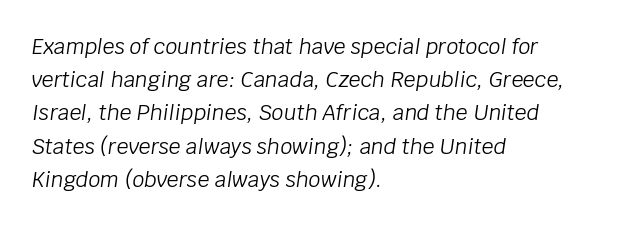
{"italic": "yes", "lean": "right", "slant_degrees": 8, "bold": "no", "underline": "no", "align": "left", "line_spacing": "normal", "line_spacing_ratio": 1.58, "letter_spacing": "normal", "letter_spacing_em": 0.0, "glyph_px": 21}
